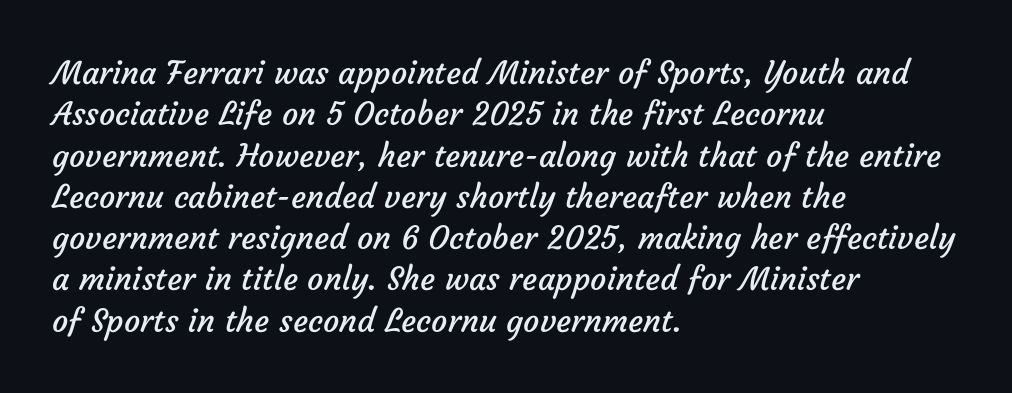
{"serif": "no", "bold": "no", "weight": "regular", "width": "normal", "stroke_contrast": "low", "x_height": "medium", "monospaced": "no", "underline": "no", "align": "left", "line_spacing": "normal", "line_spacing_ratio": 1.29, "letter_spacing": "normal", "letter_spacing_em": 0.0, "glyph_px": 32}
